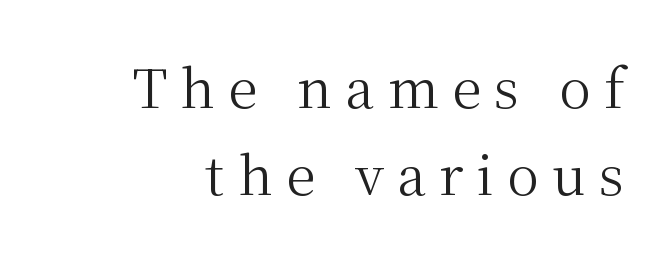
Each new line begins a customary step beneath the previous one. Compared with a typical body face, this is equally light or lighter still. The rendering uses natural spacing where letterforms have individual widths. Unmarked baselines from the first word to the last. Caption: expanded tracking, letters set apart. The rendering shows small feet on the letterforms — a serif design.
